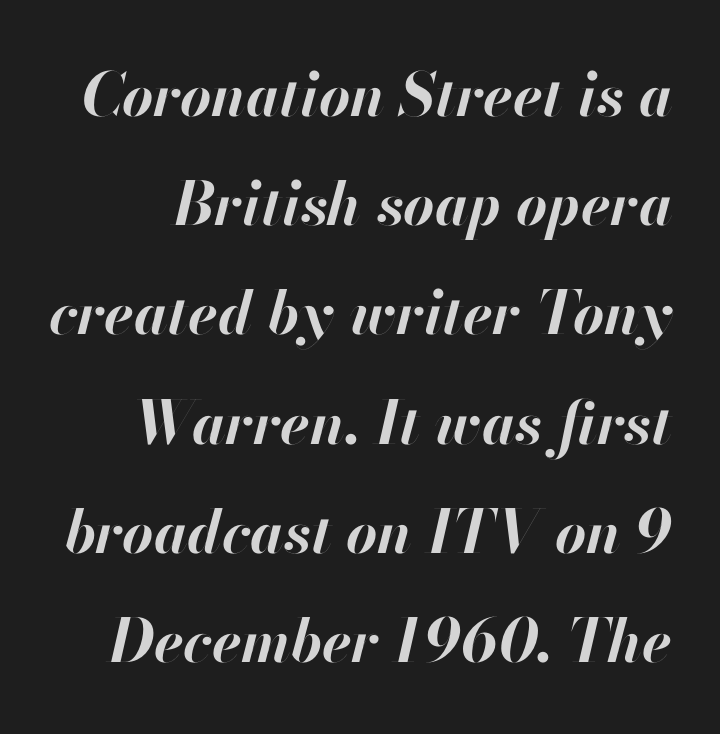
Clear beneath every line of the passage. This is heavy type, rendered in bold. Tall strokes in this sample are angled rather than plumb. These lines are rendered in a variable-pitch font.
